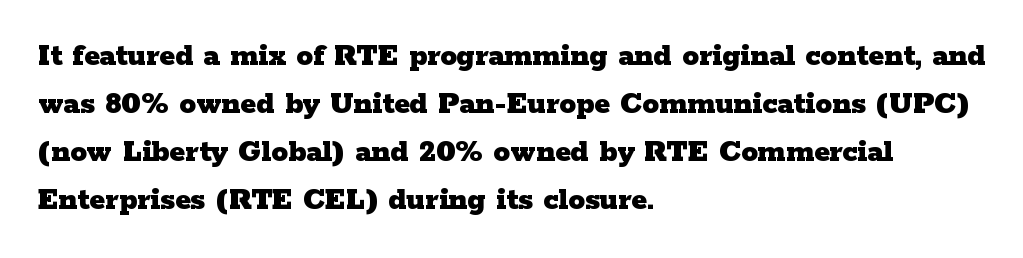
Students, this is bold: see how much ink each stroke carries. Reading down the block, your eye returns to a fixed left position each line. The space directly below the letters is spotless. Note: serifs present on the glyphs. The typography opts for an upright posture over an oblique one.
